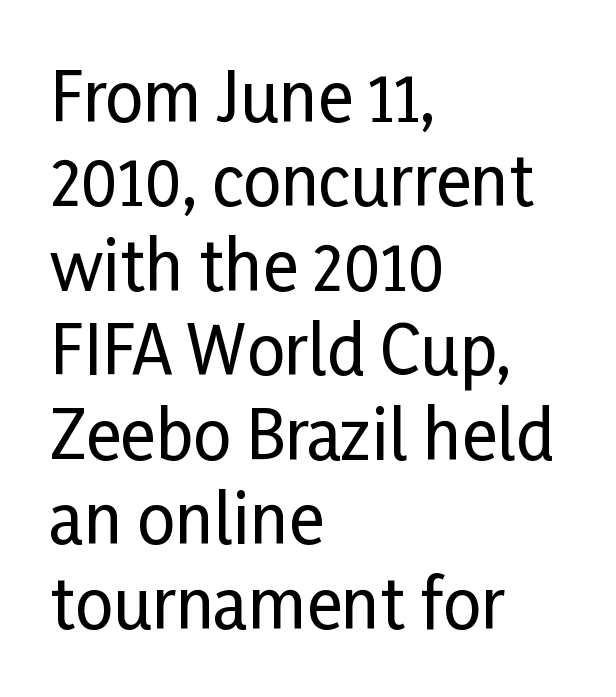
Q: Is the text italic (slanted)? A: No, it is upright.
Q: Is the typeface a serif or a sans-serif typeface? A: Sans-serif.
Q: Is the text underlined? A: No.
Q: How is the paragraph aligned? A: Left-aligned.
Q: Is the spacing between letters normal or unusually wide? A: Normal.
Q: Is the spacing between lines tight, normal or loose? A: Normal.
Q: Width (condensed, normal, or wide)? A: Condensed.
Q: Stroke contrast? A: Low.
Q: x-height? A: Medium.
Q: Monospaced? A: No.
